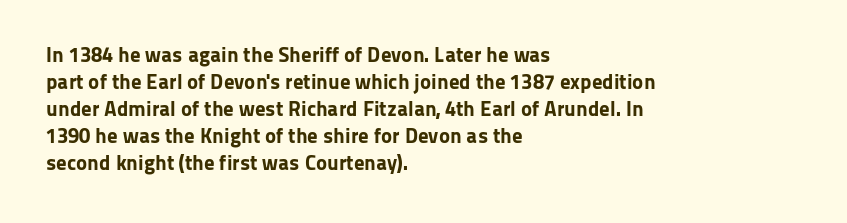
The image shows 21 px bold type, upright; set left-aligned, normal line spacing (1.29x), normal letter spacing, not underlined.
